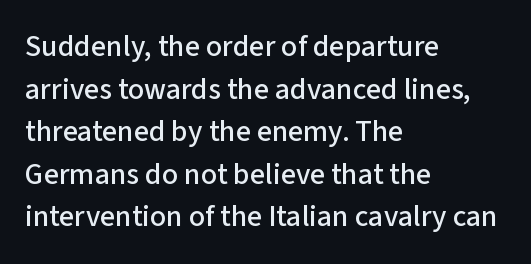
The image shows 30 px sans-serif type, upright; set left-aligned, normal line spacing (1.42x), normal letter spacing, not underlined; low stroke contrast and a medium x-height.
